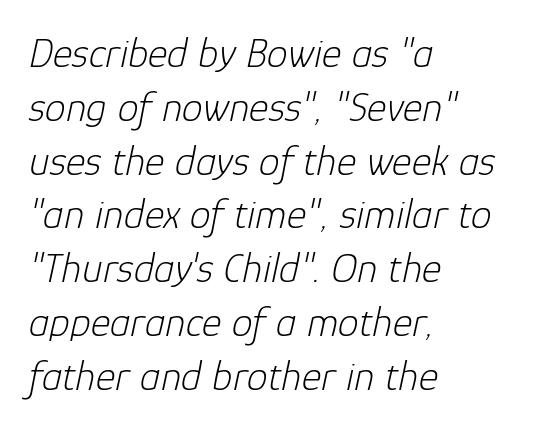
Q: Is the text bold? A: No.
Q: Is the text italic (slanted)? A: Yes, it leans right by about 12 degrees.
Q: Is the text underlined? A: No.
Q: How is the paragraph aligned? A: Left-aligned.
Q: Is the spacing between letters normal or unusually wide? A: Normal.
Q: Is the spacing between lines tight, normal or loose? A: Normal.
Q: Width (condensed, normal, or wide)? A: Normal.
Q: Stroke contrast? A: Low.
Q: x-height? A: Medium.
Q: Monospaced? A: No.
